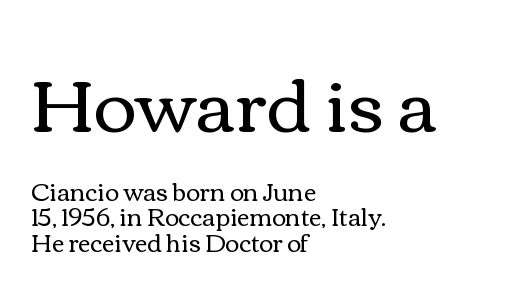
Q: Is the text bold? A: No.
Q: Is the text italic (slanted)? A: No, it is upright.
Q: Is the text underlined? A: No.
Q: How is the paragraph aligned? A: Left-aligned.
Q: Is the spacing between letters normal or unusually wide? A: Normal.
Q: Is the spacing between lines tight, normal or loose? A: Tight.
Q: Which block of text is set in a larger size, the first (top) or the second (bottom)? A: The first (top) one.
Q: Width (condensed, normal, or wide)? A: Wide.
Q: x-height? A: Medium.
Q: Monospaced? A: No.
